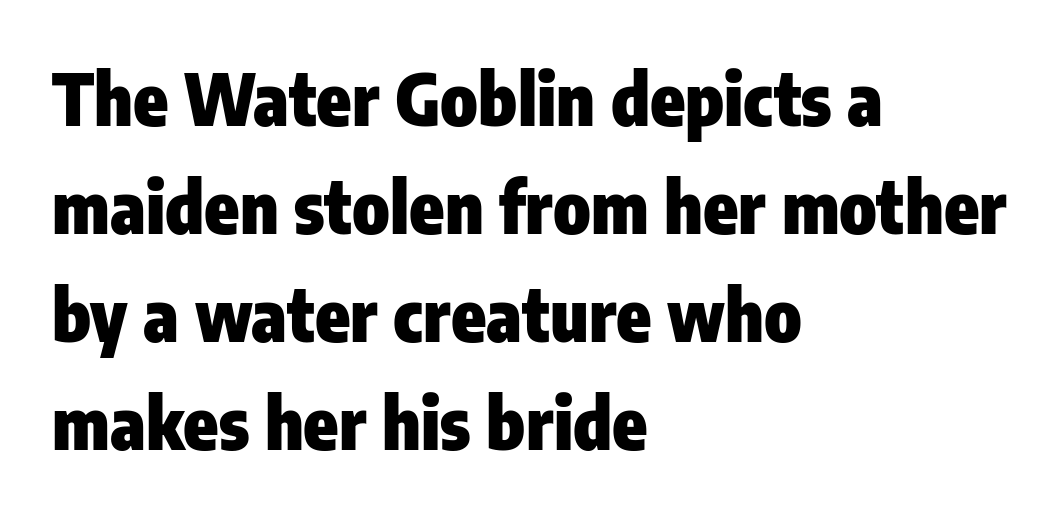
Q: Is the text bold? A: Yes.
Q: Is the text italic (slanted)? A: No, it is upright.
Q: Is the typeface a serif or a sans-serif typeface? A: Sans-serif.
Q: Is the text underlined? A: No.
Q: How is the paragraph aligned? A: Left-aligned.
Q: Is the spacing between letters normal or unusually wide? A: Normal.
Q: Is the spacing between lines tight, normal or loose? A: Normal.
Q: Width (condensed, normal, or wide)? A: Condensed.
Q: Stroke contrast? A: Low.
Q: x-height? A: Medium.
Q: Monospaced? A: No.
